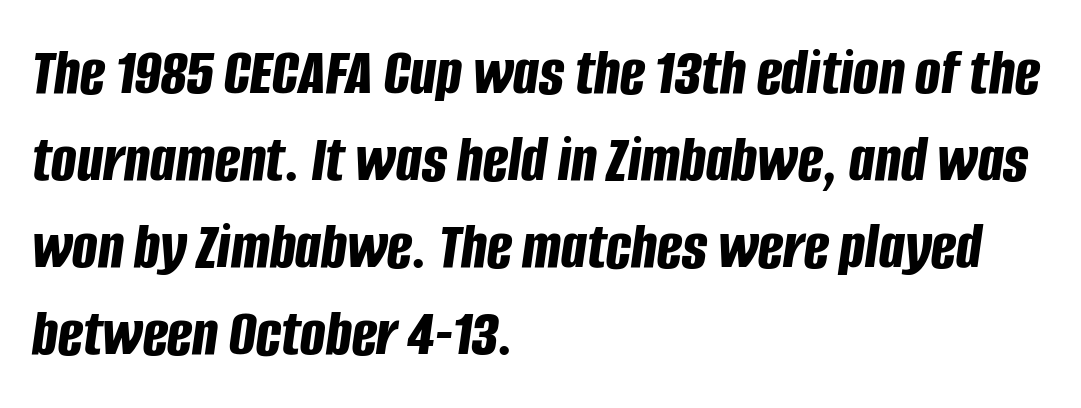
Q: Is the text bold? A: Yes.
Q: Is the text italic (slanted)? A: Yes, it leans right by about 8 degrees.
Q: Is the text underlined? A: No.
Q: How is the paragraph aligned? A: Left-aligned.
Q: Is the spacing between letters normal or unusually wide? A: Normal.
Q: Is the spacing between lines tight, normal or loose? A: Normal.
Q: Width (condensed, normal, or wide)? A: Condensed.
Q: Stroke contrast? A: Low.
Q: x-height? A: Large.
Q: Monospaced? A: No.
